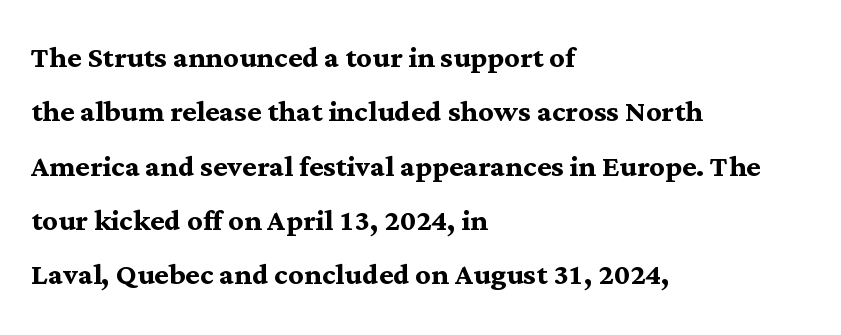
The image shows 38 px semibold serif type, upright; set left-aligned, normal line spacing (1.43x), normal letter spacing, not underlined; medium stroke contrast and a medium x-height.
